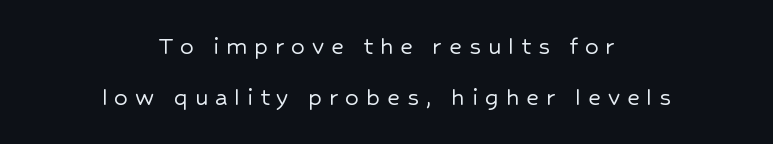
The baseline area is clear. Quick note: interline space is abundant. Typeset on center — no edge is straight. What stands out about the letter spacing? Its width — letters are far apart. Every stem runs plumb, perpendicular to the baseline.
